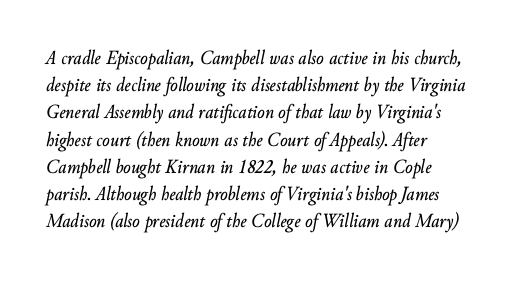
An italicized treatment has been applied to the whole sample. The rendering keeps characters at their native spacing. Is the block centered? No — it sits flush against the left margin. Quick note: underline off. A typesetter would call this leading conventional body-copy spacing.
